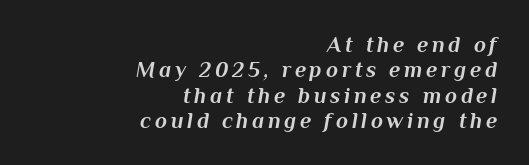
The setting favours the right margin, as signatures and pull-quotes sometimes do. Plain, unruled lines of type. This is heavy type, rendered in bold. Compared with ordinary roman type, these characters are visibly tilted.
